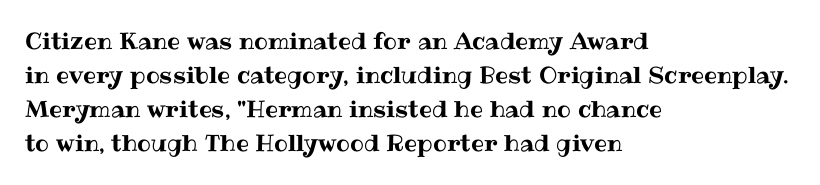
The image shows 23 px text type, upright; set left-aligned, normal line spacing (1.48x), normal letter spacing, not underlined.
